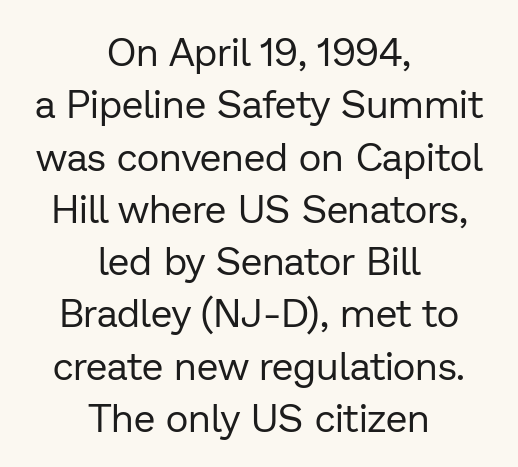
{"serif": "no", "italic": "no", "bold": "no", "weight": "regular", "width": "normal", "stroke_contrast": "low", "x_height": "medium", "monospaced": "no", "underline": "no", "align": "center", "line_spacing": "normal", "line_spacing_ratio": 1.34, "letter_spacing": "normal", "letter_spacing_em": 0.0, "glyph_px": 39}
